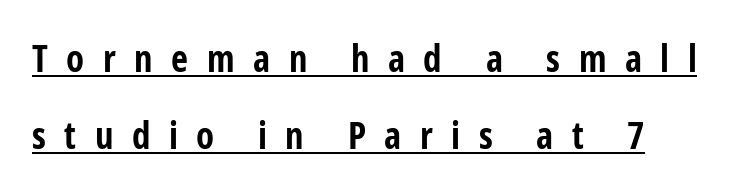
{"serif": "no", "italic": "no", "bold": "yes", "weight": "bold", "width": "condensed", "stroke_contrast": "low", "x_height": "medium", "monospaced": "no", "underline": "yes", "align": "left", "line_spacing": "loose", "line_spacing_ratio": 2.08, "letter_spacing": "wide", "letter_spacing_em": 0.5, "glyph_px": 37}
